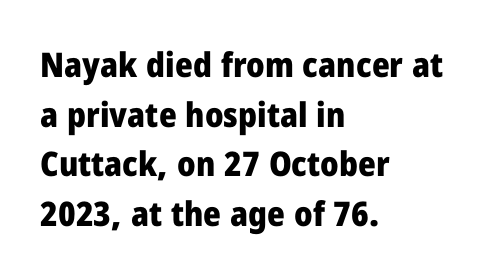
The image shows 34 px heavy sans-serif type, upright; set left-aligned, normal line spacing (1.46x), normal letter spacing, not underlined; low stroke contrast and a medium x-height.
